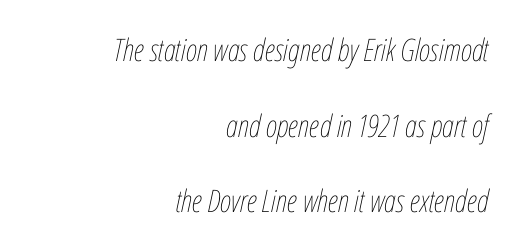
Unmarked baselines from the first word to the last. Is there much room between lines? Yes — plenty of vertical air separates them. The compositor pushed each line to the right boundary. The letterforms sit at book weight or below. Observe the ordinary spacing: letters are neighbours, not strangers. You can tell it's italic because the verticals aren't actually vertical.
